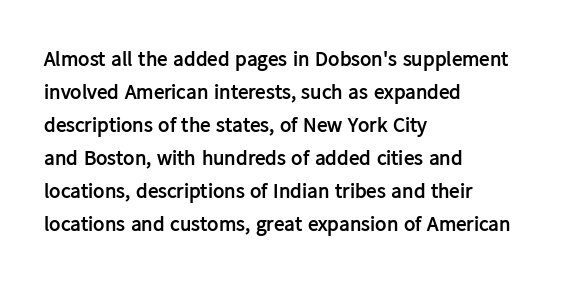
The sample has been set heavy, in full bold. Any mark beneath the type? The region is blank. The ragged edge is on the right, which tells us the setting is flush left. This sample uses plain, unmodified letter spacing. Posture: vertical. Does the leading feel generous? No, just average.
